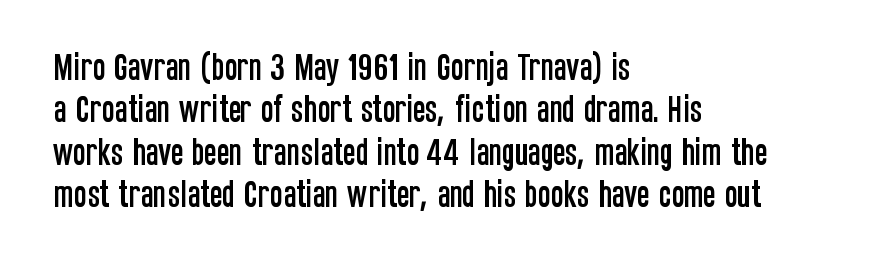
Q: Is the text italic (slanted)? A: No, it is upright.
Q: Is the typeface a serif or a sans-serif typeface? A: Sans-serif.
Q: Is the text underlined? A: No.
Q: How is the paragraph aligned? A: Left-aligned.
Q: Is the spacing between letters normal or unusually wide? A: Normal.
Q: Is the spacing between lines tight, normal or loose? A: Normal.
Q: Width (condensed, normal, or wide)? A: Condensed.
Q: Stroke contrast? A: Low.
Q: x-height? A: Large.
Q: Monospaced? A: No.
